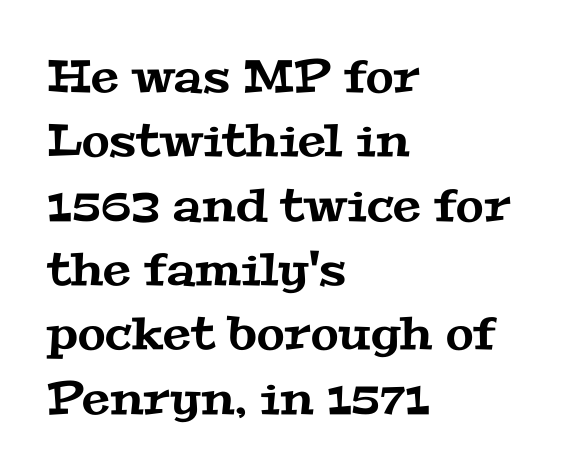
The image shows 45 px wide serif type; set left-aligned, normal line spacing (1.43x), normal letter spacing, not underlined; medium stroke contrast and a medium x-height.
